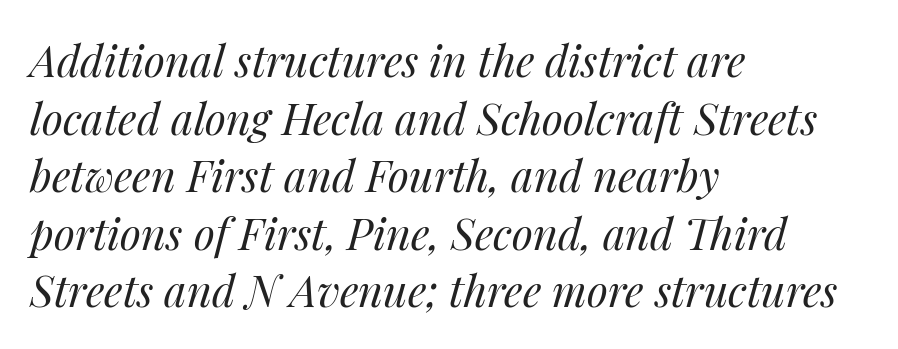
Q: Is the text bold? A: No.
Q: Is the text italic (slanted)? A: Yes, it leans right by about 14 degrees.
Q: Is the text underlined? A: No.
Q: How is the paragraph aligned? A: Left-aligned.
Q: Is the spacing between letters normal or unusually wide? A: Normal.
Q: Is the spacing between lines tight, normal or loose? A: Normal.
Q: Width (condensed, normal, or wide)? A: Normal.
Q: Stroke contrast? A: Medium.
Q: x-height? A: Medium.
Q: Monospaced? A: No.
